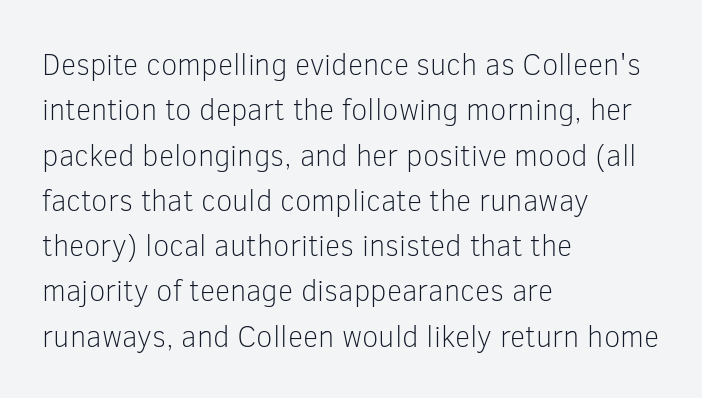
The image shows 30 px light sans-serif type, upright; set left-aligned, normal line spacing (1.51x), normal letter spacing, not underlined; low stroke contrast and a medium x-height.
